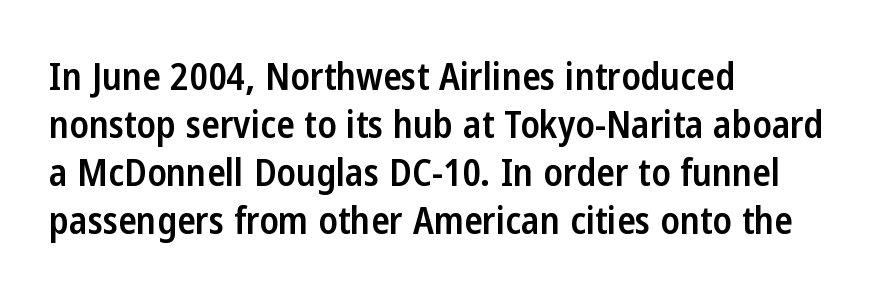
{"serif": "no", "italic": "no", "bold": "semi", "weight": "semibold", "width": "condensed", "stroke_contrast": "low", "x_height": "medium", "monospaced": "no", "underline": "no", "align": "left", "line_spacing": "normal", "line_spacing_ratio": 1.26, "letter_spacing": "normal", "letter_spacing_em": 0.0, "glyph_px": 38}
